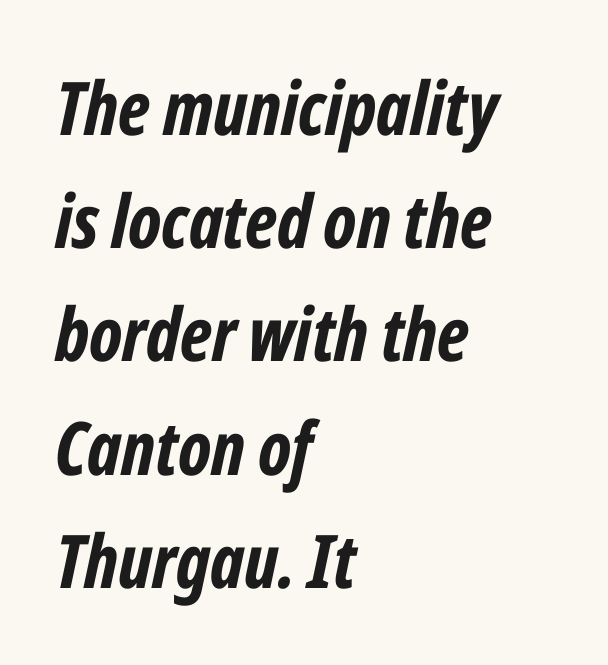
{"italic": "yes", "lean": "right", "slant_degrees": 12, "bold": "yes", "weight": "bold", "width": "condensed", "stroke_contrast": "low", "x_height": "medium", "monospaced": "no", "underline": "no", "align": "left", "line_spacing": "normal", "line_spacing_ratio": 1.53, "letter_spacing": "normal", "letter_spacing_em": 0.0, "glyph_px": 74}
